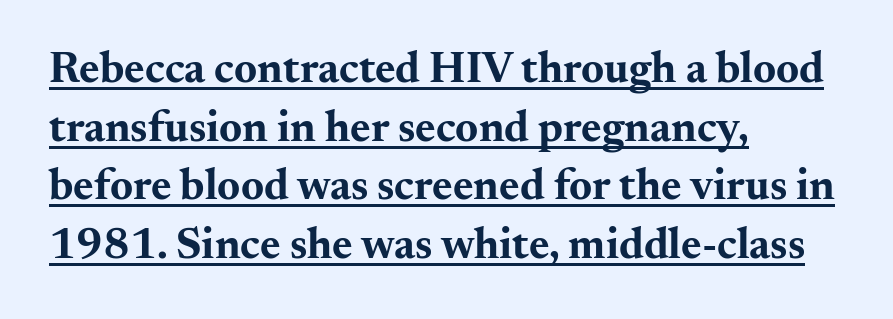
Q: Is the text bold? A: Yes.
Q: Is the text italic (slanted)? A: No, it is upright.
Q: Is the typeface a serif or a sans-serif typeface? A: Serif.
Q: Is the text underlined? A: Yes.
Q: How is the paragraph aligned? A: Left-aligned.
Q: Is the spacing between letters normal or unusually wide? A: Normal.
Q: Is the spacing between lines tight, normal or loose? A: Normal.
Q: Width (condensed, normal, or wide)? A: Wide.
Q: Stroke contrast? A: Medium.
Q: x-height? A: Small.
Q: Monospaced? A: No.
